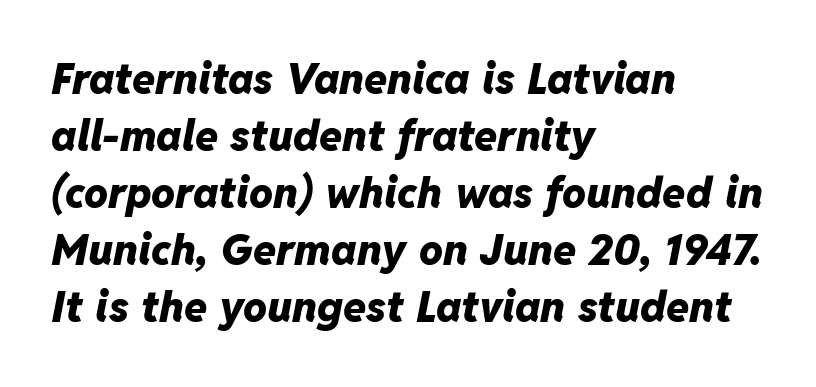
{"italic": "yes", "lean": "right", "slant_degrees": 11, "bold": "yes", "weight": "heavy", "width": "normal", "stroke_contrast": "low", "x_height": "medium", "monospaced": "no", "underline": "no", "align": "left", "line_spacing": "normal", "line_spacing_ratio": 1.36, "letter_spacing": "normal", "letter_spacing_em": 0.0, "glyph_px": 42}
